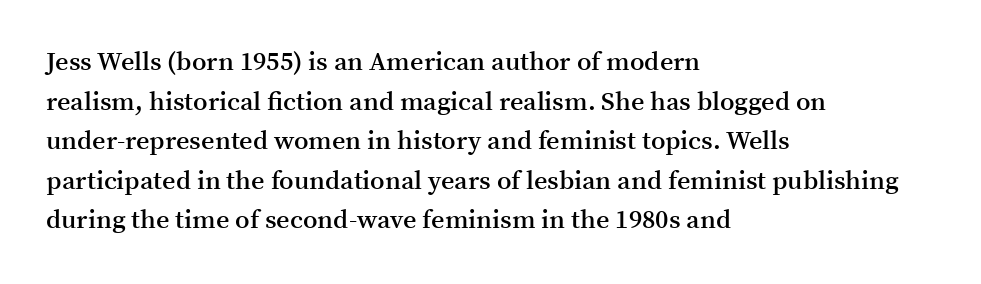
The image shows 26 px text type, upright; set left-aligned, normal line spacing (1.52x), normal letter spacing, not underlined.
